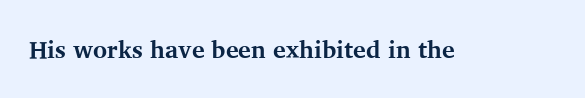
What stands out about the letter spacing? Nothing — it is the standard amount. Upright lettering throughout. Bold? Absolutely — the strokes are thick and heavy. The glyphs are unaccompanied by any horizontal stroke below them.
